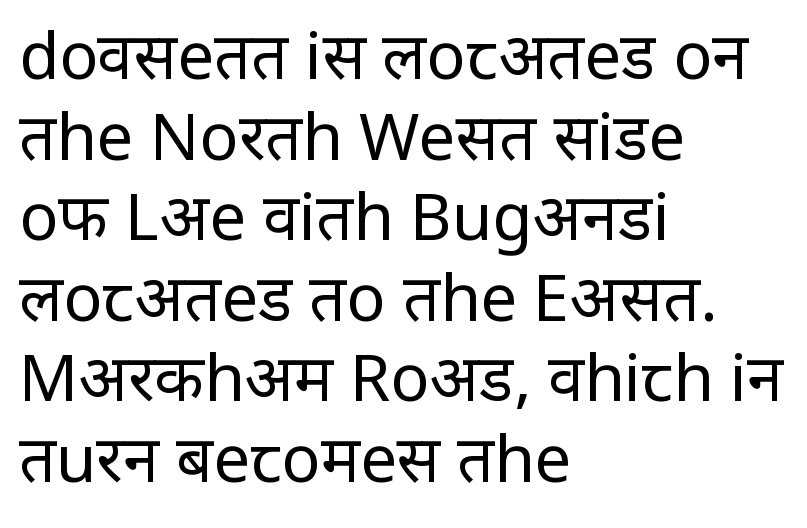
The image shows 65 px regular-weight, condensed sans-serif type, upright; set left-aligned, line spacing 1.24x, normal letter spacing, not underlined; low stroke contrast and a large x-height.
